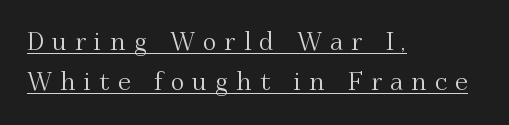
Q: Is the text italic (slanted)? A: No, it is upright.
Q: Is the text underlined? A: Yes.
Q: How is the paragraph aligned? A: Left-aligned.
Q: Is the spacing between letters normal or unusually wide? A: Unusually wide.
Q: Is the spacing between lines tight, normal or loose? A: Normal.
